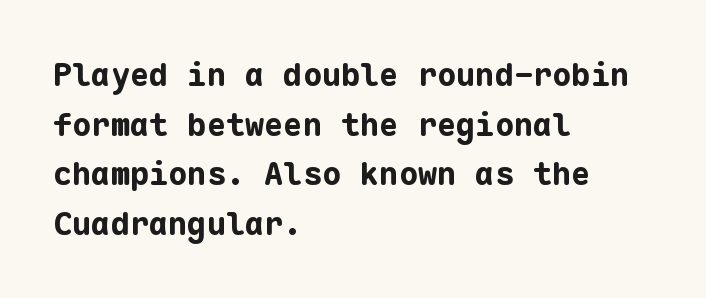
{"serif": "no", "italic": "no", "bold": "yes", "weight": "bold", "width": "normal", "stroke_contrast": "low", "x_height": "medium", "monospaced": "yes", "underline": "no", "align": "left", "line_spacing": "normal", "line_spacing_ratio": 1.55, "letter_spacing": "normal", "letter_spacing_em": 0.0, "glyph_px": 32}
